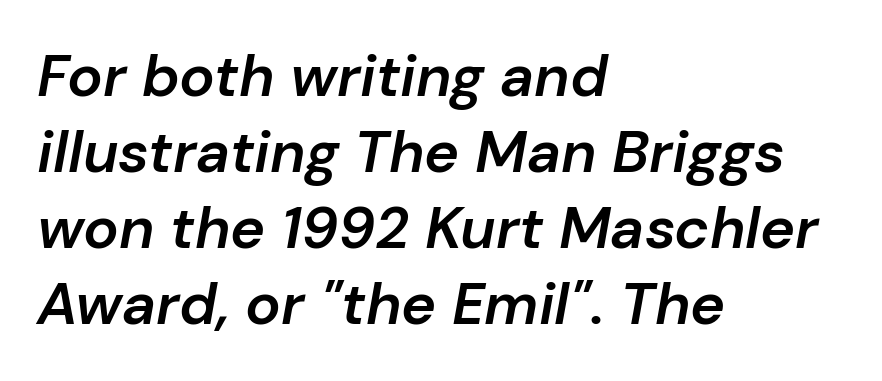
Q: Is the text bold? A: Semi-bold.
Q: Is the text italic (slanted)? A: Yes, it leans right by about 10 degrees.
Q: Is the text underlined? A: No.
Q: How is the paragraph aligned? A: Left-aligned.
Q: Is the spacing between letters normal or unusually wide? A: Normal.
Q: Is the spacing between lines tight, normal or loose? A: Normal.
Q: Width (condensed, normal, or wide)? A: Normal.
Q: Stroke contrast? A: Low.
Q: x-height? A: Medium.
Q: Monospaced? A: No.
